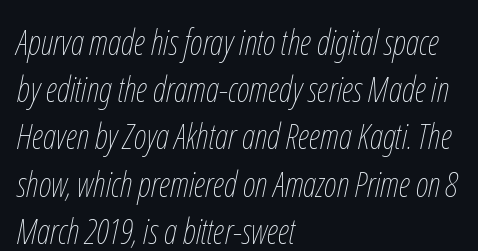
Q: Is the text bold? A: No.
Q: Is the text italic (slanted)? A: Yes, it leans right by about 12 degrees.
Q: Is the text underlined? A: No.
Q: How is the paragraph aligned? A: Left-aligned.
Q: Is the spacing between letters normal or unusually wide? A: Normal.
Q: Is the spacing between lines tight, normal or loose? A: Normal.
Q: Width (condensed, normal, or wide)? A: Condensed.
Q: Stroke contrast? A: Low.
Q: x-height? A: Medium.
Q: Monospaced? A: No.
